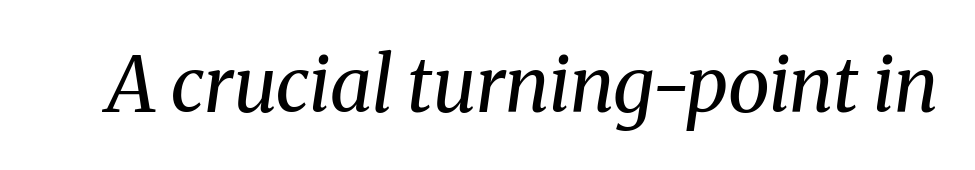
The typeface has the unassuming heft of standard copy or less. Proportional: the letters do not fall into vertical columns. Are there feet on the stems? There are — it's a serif. Would a proofreader flag this as italicized? Yes. The baseline area is clear. Words appear dense and cohesive because spacing is normal.
